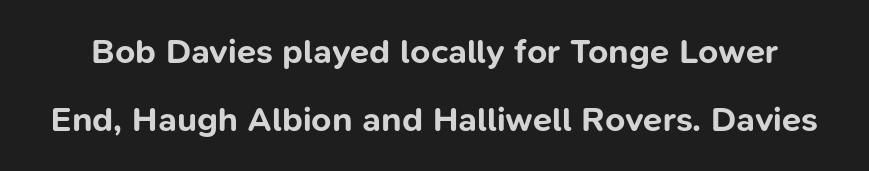
{"serif": "no", "italic": "no", "bold": "yes", "weight": "bold", "width": "normal", "stroke_contrast": "low", "x_height": "medium", "monospaced": "no", "underline": "no", "line_spacing": "loose", "line_spacing_ratio": 1.93, "letter_spacing": "normal", "letter_spacing_em": 0.0, "glyph_px": 35}
